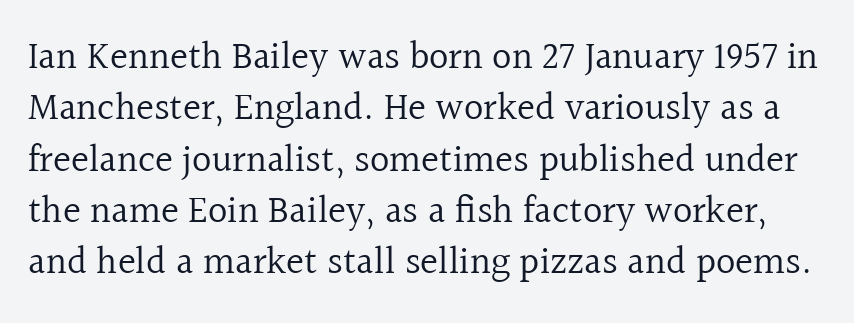
The image shows 38 px regular-weight serif type, upright; set normal line spacing (1.35x), normal letter spacing, not underlined; a medium x-height.
